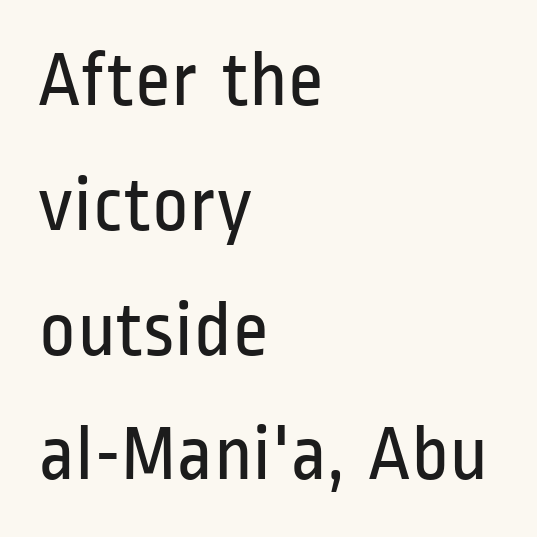
The letterforms sit shoulder to shoulder at normal distance. The passage is arranged the way most books set body copy — flush left. Just letters on the line, the space beneath them empty. This sample has the flowing, uneven cadence of proportional lettering. Posture: vertical. The rendering uses a moderate line-height, typical for paragraphs.
